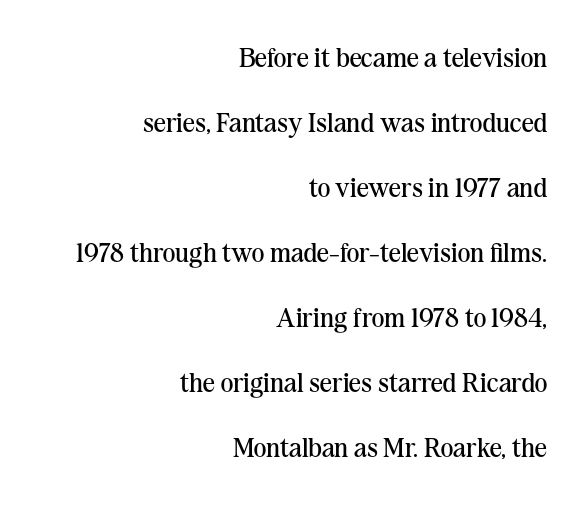
{"italic": "no", "bold": "no", "underline": "no", "align": "right", "line_spacing": "loose", "line_spacing_ratio": 2.41, "letter_spacing": "normal", "letter_spacing_em": 0.0, "glyph_px": 27}
